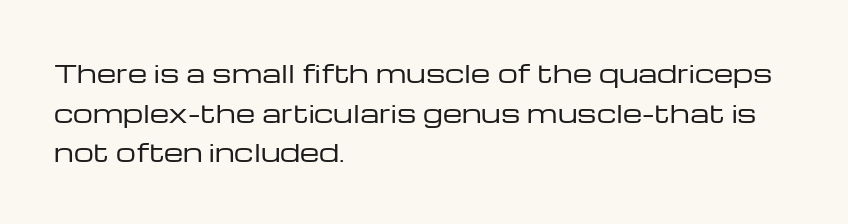
No italicization has been applied; the sample stays upright. Which margin do the lines hug? The left one — the right edge is uneven. Interline gaps are of average width in this sample. Descender tails drop into unmarked territory.
